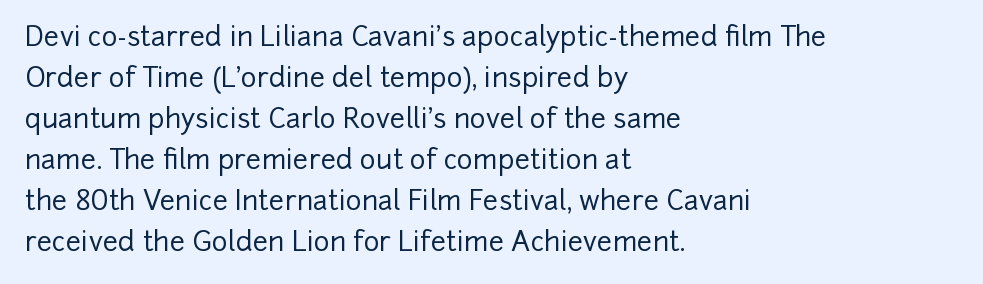
Q: Is the text italic (slanted)? A: No, it is upright.
Q: Is the text underlined? A: No.
Q: How is the paragraph aligned? A: Left-aligned.
Q: Is the spacing between letters normal or unusually wide? A: Normal.
Q: Is the spacing between lines tight, normal or loose? A: Normal.
